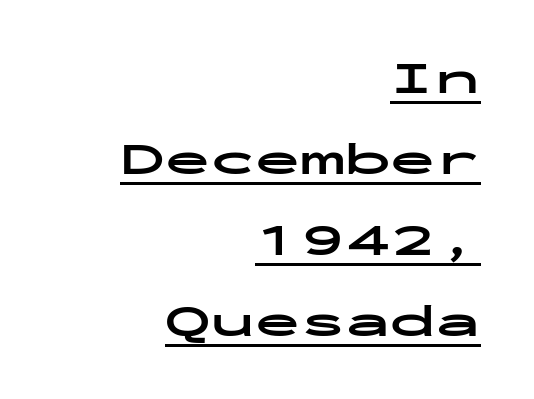
The image shows 45 px bold, wide sans-serif type, upright, monospaced; set right-aligned, line spacing 1.8x, normal letter spacing, underlined; low stroke contrast and a medium x-height.
